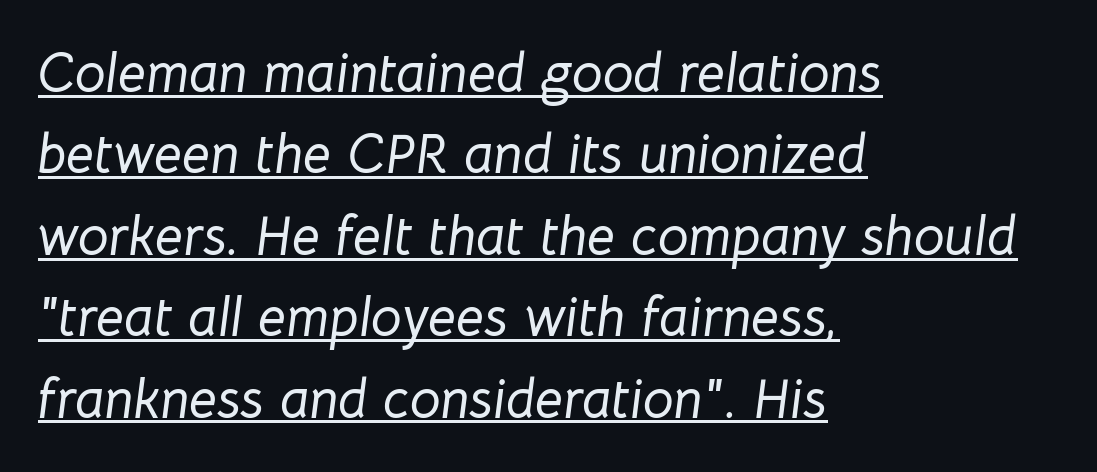
Q: Is the text italic (slanted)? A: Yes, it leans right by about 8 degrees.
Q: Is the text underlined? A: Yes.
Q: How is the paragraph aligned? A: Left-aligned.
Q: Is the spacing between letters normal or unusually wide? A: Normal.
Q: Is the spacing between lines tight, normal or loose? A: Normal.
Q: Width (condensed, normal, or wide)? A: Normal.
Q: Stroke contrast? A: Low.
Q: x-height? A: Medium.
Q: Monospaced? A: No.
